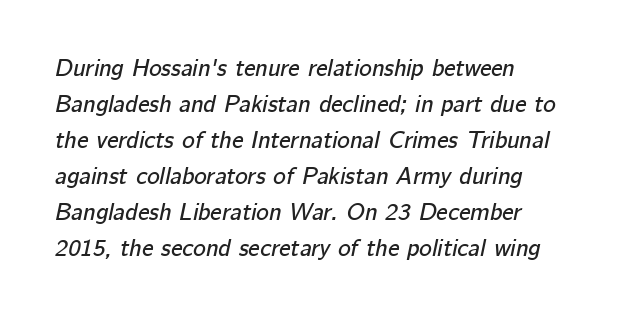
Compared with typical body copy, the letter spacing here is the same. The space directly below the letters is spotless. Casual observation: everything's shoved over to the left. Compared with typical paragraphs, the rows here are spaced about the same. Italic? Definitely — the glyphs are oblique.
